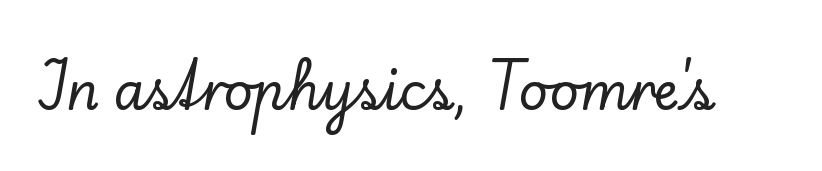
Short note: letters normally spaced. Just letters on the line, the space beneath them empty. In terms of letterform style, serifs are clearly present. The face used here is proportionally spaced, like ordinary book or web type.
